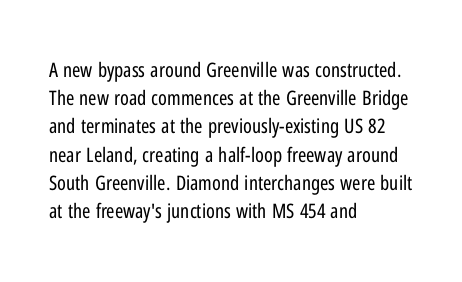
The image shows 20 px text type, upright; set left-aligned, normal line spacing (1.41x), normal letter spacing, not underlined.
